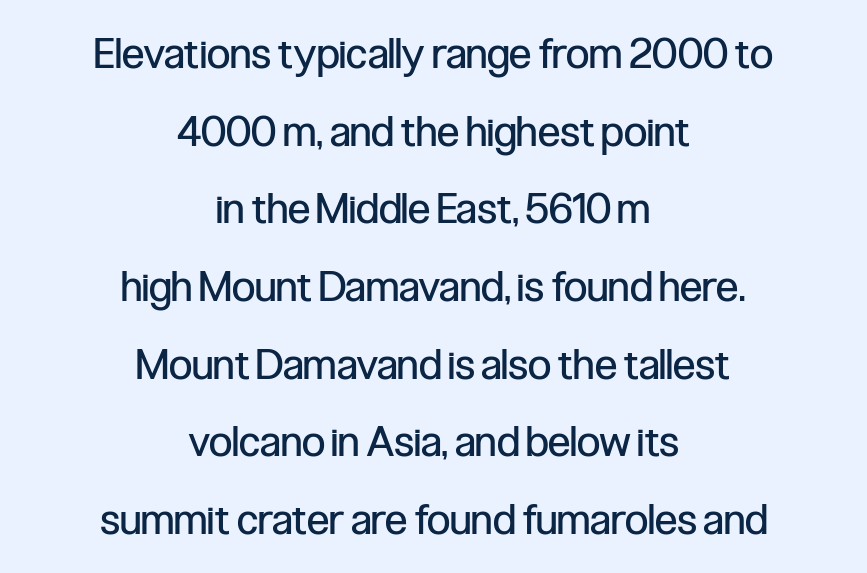
The image shows 42 px regular-weight, condensed sans-serif type, upright; set centered, line spacing 1.85x, normal letter spacing, not underlined; low stroke contrast and a medium x-height.
